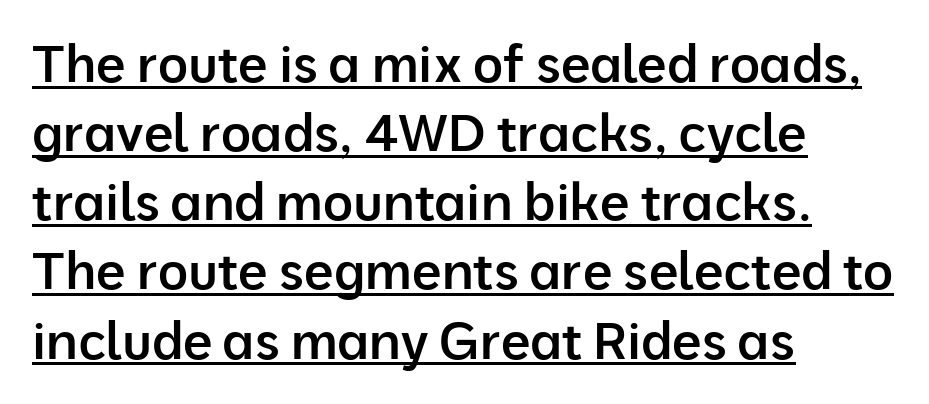
Q: Is the text bold? A: Semi-bold.
Q: Is the text italic (slanted)? A: No, it is upright.
Q: Is the typeface a serif or a sans-serif typeface? A: Sans-serif.
Q: Is the text underlined? A: Yes.
Q: How is the paragraph aligned? A: Left-aligned.
Q: Is the spacing between letters normal or unusually wide? A: Normal.
Q: Is the spacing between lines tight, normal or loose? A: Normal.
Q: Width (condensed, normal, or wide)? A: Normal.
Q: Stroke contrast? A: Low.
Q: x-height? A: Medium.
Q: Monospaced? A: No.
